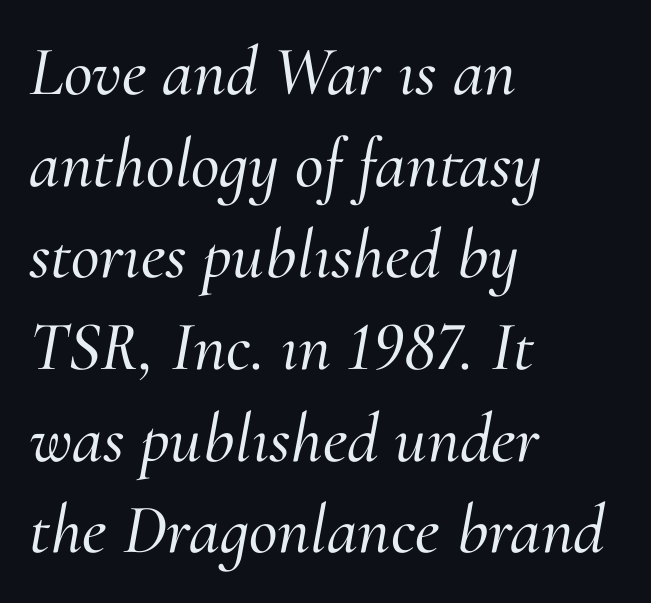
Q: Is the text italic (slanted)? A: Yes, it leans right by about 10 degrees.
Q: Is the typeface a serif or a sans-serif typeface? A: Serif.
Q: Is the text underlined? A: No.
Q: How is the paragraph aligned? A: Left-aligned.
Q: Is the spacing between letters normal or unusually wide? A: Normal.
Q: Is the spacing between lines tight, normal or loose? A: Normal.
Q: Width (condensed, normal, or wide)? A: Normal.
Q: Stroke contrast? A: Medium.
Q: x-height? A: Small.
Q: Monospaced? A: No.
